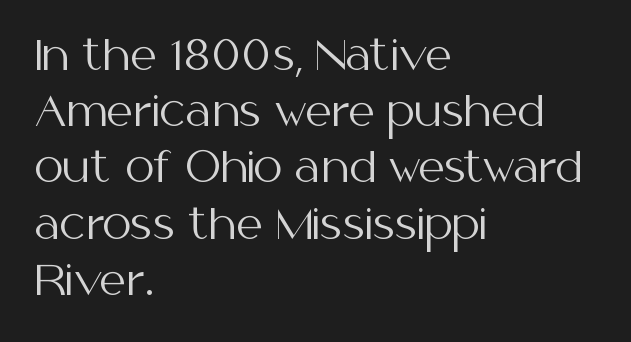
Do the letters lean? They stand straight. Teacher's note: observe the even left margin — that is flush-left alignment. Regarding leading, the lines here are spaced in the standard way. The tracking reads as untouched default to a designer's eye.
